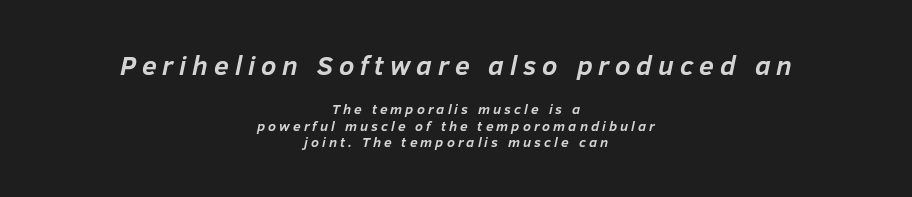
Q: Is the text bold? A: Yes.
Q: Is the text italic (slanted)? A: Yes, it leans right by about 12 degrees.
Q: Is the text underlined? A: No.
Q: How is the paragraph aligned? A: Centered.
Q: Is the spacing between letters normal or unusually wide? A: Unusually wide.
Q: Which block of text is set in a larger size, the first (top) or the second (bottom)? A: The first (top) one.
